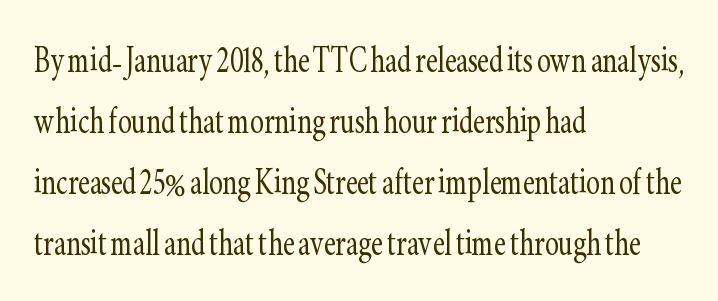
Q: Is the text bold? A: No.
Q: Is the text italic (slanted)? A: No, it is upright.
Q: Is the typeface a serif or a sans-serif typeface? A: Serif.
Q: Is the text underlined? A: No.
Q: How is the paragraph aligned? A: Left-aligned.
Q: Is the spacing between letters normal or unusually wide? A: Normal.
Q: Is the spacing between lines tight, normal or loose? A: Normal.
Q: Width (condensed, normal, or wide)? A: Condensed.
Q: Stroke contrast? A: Low.
Q: x-height? A: Small.
Q: Monospaced? A: No.
